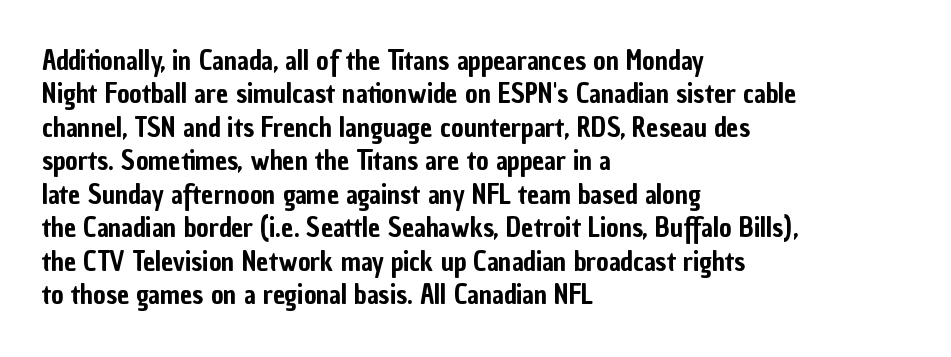
Q: Is the text italic (slanted)? A: No, it is upright.
Q: Is the text underlined? A: No.
Q: How is the paragraph aligned? A: Left-aligned.
Q: Is the spacing between letters normal or unusually wide? A: Normal.
